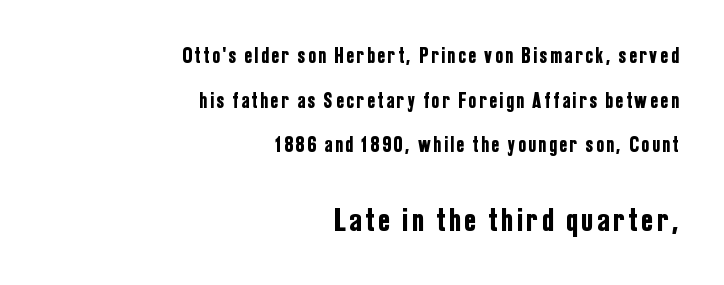
Q: Is the text italic (slanted)? A: No, it is upright.
Q: Is the typeface a serif or a sans-serif typeface? A: Sans-serif.
Q: Is the text underlined? A: No.
Q: How is the paragraph aligned? A: Right-aligned.
Q: Is the spacing between lines tight, normal or loose? A: Loose.
Q: Which block of text is set in a larger size, the first (top) or the second (bottom)? A: The second (bottom) one.
Q: Width (condensed, normal, or wide)? A: Condensed.
Q: Stroke contrast? A: Low.
Q: x-height? A: Medium.
Q: Monospaced? A: No.
